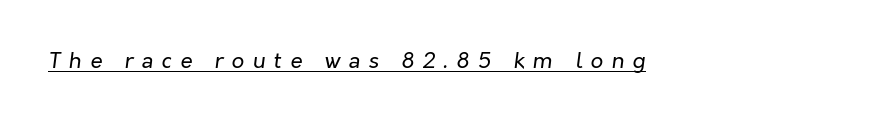
{"italic": "yes", "lean": "right", "slant_degrees": 7, "bold": "no", "underline": "yes", "letter_spacing": "wide", "letter_spacing_em": 0.38, "glyph_px": 22}
